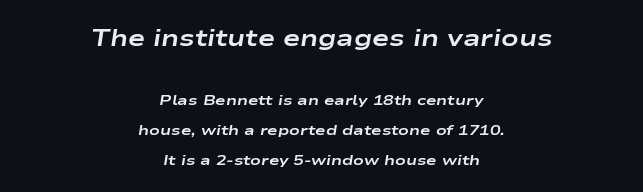
The image shows 23 px bold type, italic (leaning right); set centered, loose line spacing (2.14x), normal letter spacing, not underlined; the first (top) block is 1.64x larger.
